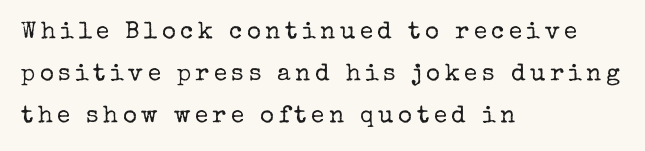
A classic flush-left, rag-right setting is used for this passage. Notice how the stems are strictly vertical — no italics here. A clean baseline with only descenders dipping below it. Unbolded letterforms with no extra heft.
